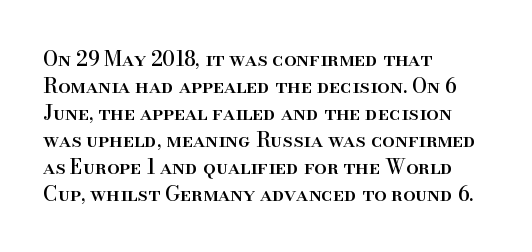
{"italic": "no", "underline": "no", "align": "left", "line_spacing": "normal", "line_spacing_ratio": 1.35, "letter_spacing": "normal", "letter_spacing_em": 0.0, "glyph_px": 20}
